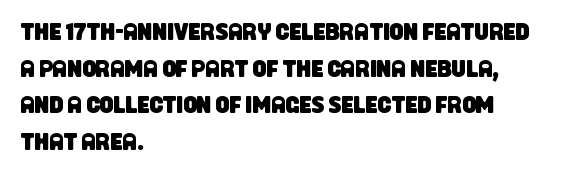
Q: Is the text underlined? A: No.
Q: How is the paragraph aligned? A: Left-aligned.
Q: Is the spacing between letters normal or unusually wide? A: Normal.
Q: Is the spacing between lines tight, normal or loose? A: Normal.
